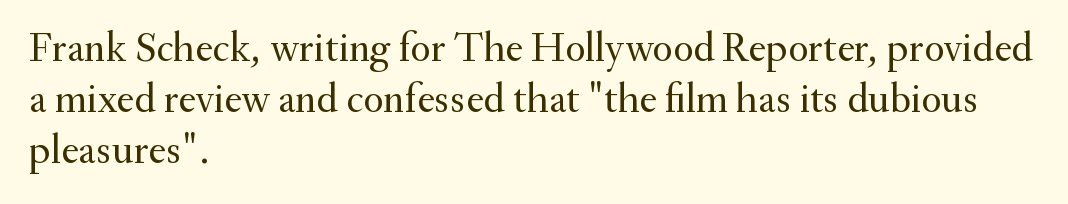
The image shows 42 px regular-weight serif type, upright; set left-aligned, line spacing 1.22x, normal letter spacing, not underlined; medium stroke contrast and a small x-height.
